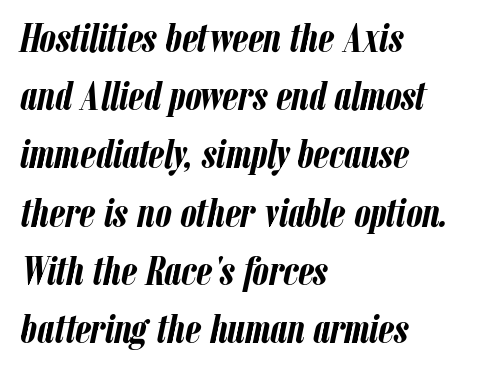
Q: Is the text bold? A: Yes.
Q: Is the text italic (slanted)? A: Yes, it leans right by about 12 degrees.
Q: Is the text underlined? A: No.
Q: How is the paragraph aligned? A: Left-aligned.
Q: Is the spacing between letters normal or unusually wide? A: Normal.
Q: Is the spacing between lines tight, normal or loose? A: Normal.
Q: Width (condensed, normal, or wide)? A: Condensed.
Q: Stroke contrast? A: Low.
Q: x-height? A: Medium.
Q: Monospaced? A: No.
